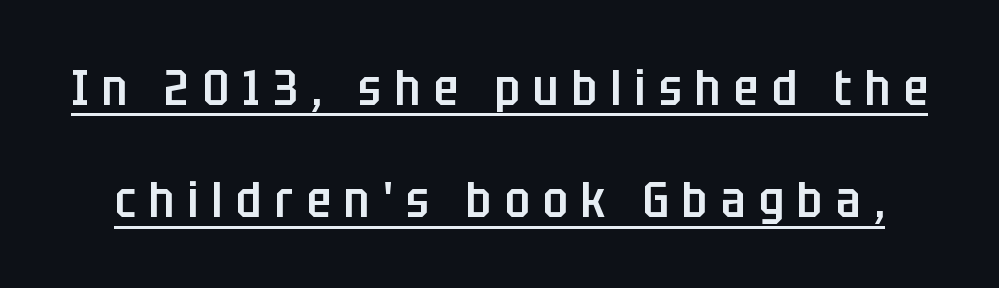
{"serif": "no", "italic": "no", "bold": "semi", "weight": "semibold", "width": "condensed", "stroke_contrast": "low", "x_height": "large", "monospaced": "no", "underline": "yes", "line_spacing": "loose", "line_spacing_ratio": 2.25, "letter_spacing": "wide", "letter_spacing_em": 0.27, "glyph_px": 50}
